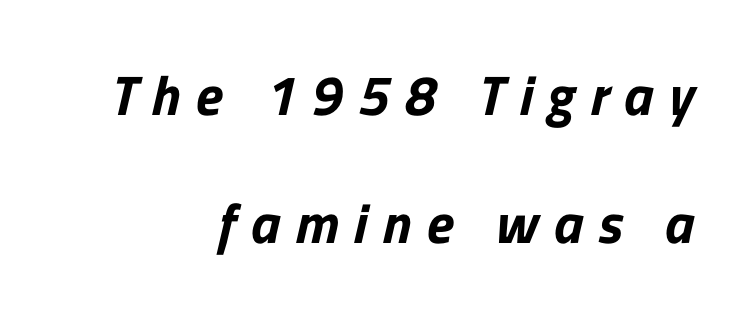
The image shows 56 px sans-serif type; set right-aligned, loose line spacing (2.28x), unusually wide letter spacing (+0.27 em), not underlined; low stroke contrast and a medium x-height.
